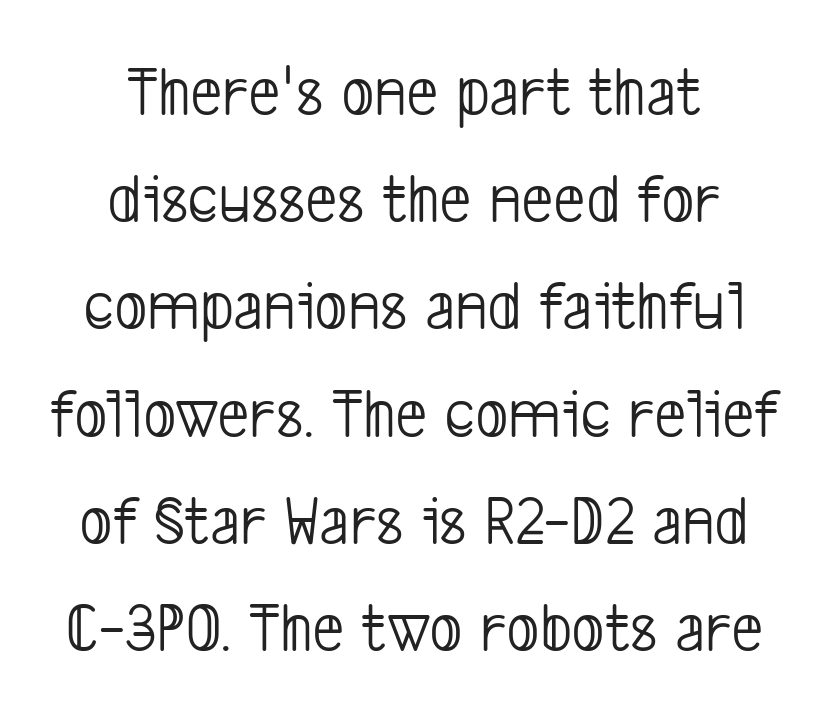
Q: Is the text bold? A: No.
Q: Is the typeface a serif or a sans-serif typeface? A: Sans-serif.
Q: Is the text underlined? A: No.
Q: How is the paragraph aligned? A: Centered.
Q: Is the spacing between letters normal or unusually wide? A: Normal.
Q: Is the spacing between lines tight, normal or loose? A: Normal.
Q: Width (condensed, normal, or wide)? A: Condensed.
Q: Stroke contrast? A: Low.
Q: x-height? A: Medium.
Q: Monospaced? A: No.
